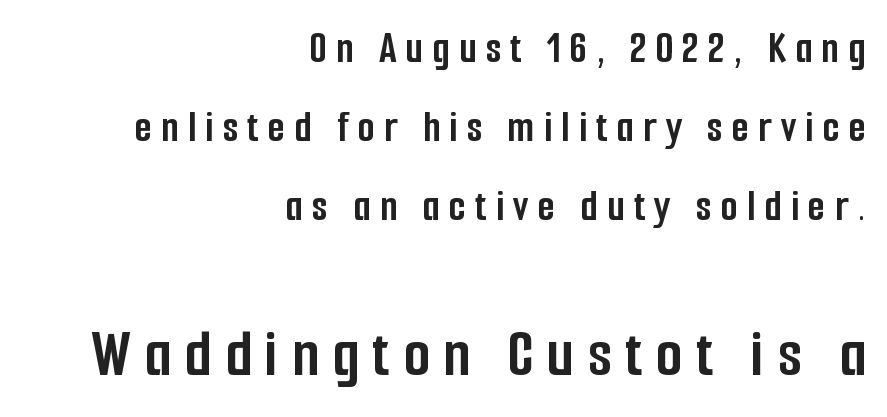
The image shows 68 px semibold, condensed sans-serif type, upright; set right-aligned, line spacing 1.76x, unusually wide letter spacing (+0.2 em), not underlined; the second (bottom) block is 1.51x larger; low stroke contrast and a medium x-height.
